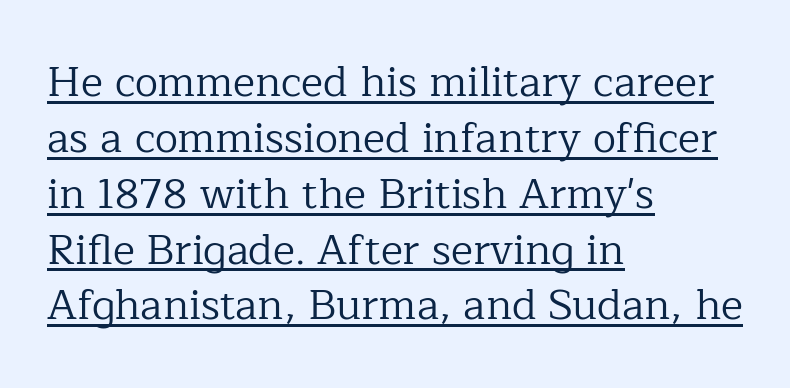
Q: Is the text bold? A: No.
Q: Is the text italic (slanted)? A: No, it is upright.
Q: Is the typeface a serif or a sans-serif typeface? A: Serif.
Q: Is the text underlined? A: Yes.
Q: How is the paragraph aligned? A: Left-aligned.
Q: Is the spacing between letters normal or unusually wide? A: Normal.
Q: Is the spacing between lines tight, normal or loose? A: Normal.
Q: Width (condensed, normal, or wide)? A: Normal.
Q: Stroke contrast? A: Low.
Q: x-height? A: Medium.
Q: Monospaced? A: No.
